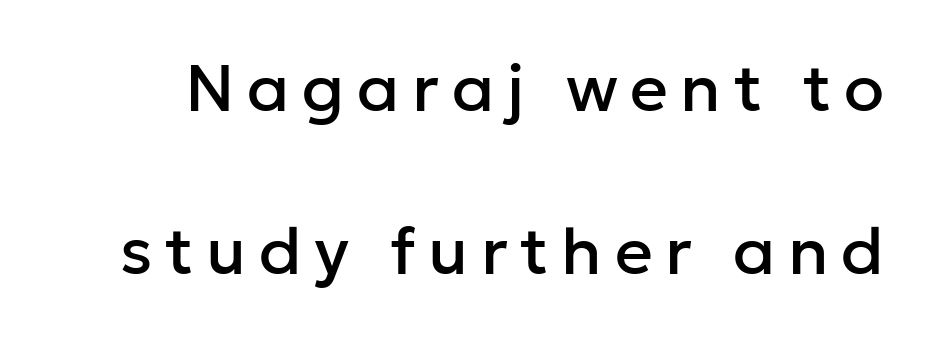
Q: Is the text italic (slanted)? A: No, it is upright.
Q: Is the typeface a serif or a sans-serif typeface? A: Sans-serif.
Q: Is the text underlined? A: No.
Q: Is the spacing between lines tight, normal or loose? A: Loose.
Q: Width (condensed, normal, or wide)? A: Normal.
Q: Stroke contrast? A: Low.
Q: x-height? A: Medium.
Q: Monospaced? A: No.
